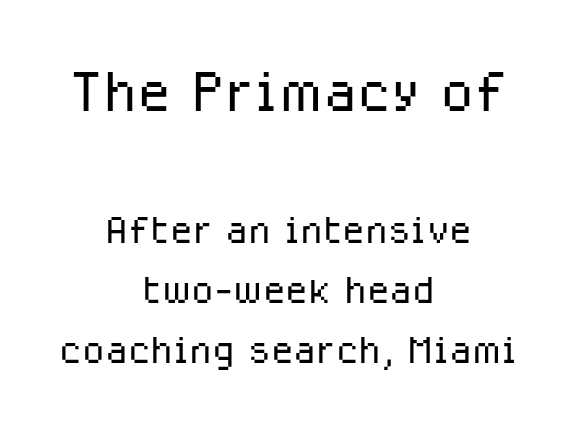
Q: Is the text bold? A: No.
Q: Is the text italic (slanted)? A: No, it is upright.
Q: Is the typeface a serif or a sans-serif typeface? A: Sans-serif.
Q: Is the text underlined? A: No.
Q: How is the paragraph aligned? A: Centered.
Q: Is the spacing between letters normal or unusually wide? A: Normal.
Q: Is the spacing between lines tight, normal or loose? A: Tight.
Q: Which block of text is set in a larger size, the first (top) or the second (bottom)? A: The first (top) one.
Q: Width (condensed, normal, or wide)? A: Normal.
Q: Stroke contrast? A: Low.
Q: x-height? A: Medium.
Q: Monospaced? A: No.
